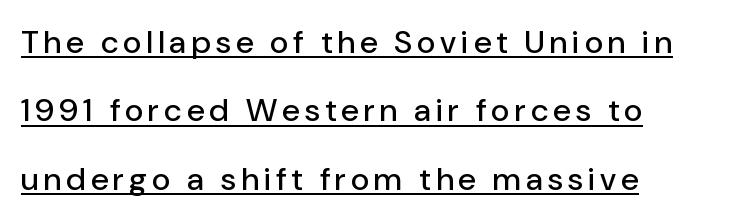
Widely set lines give the paragraph a tall, airy silhouette. Unlike italic type, these characters show no tilt at all. Looks like regular typesetting: each glyph gets only the width it needs. A rule runs beneath these lines of type. Classification — sans serif.
